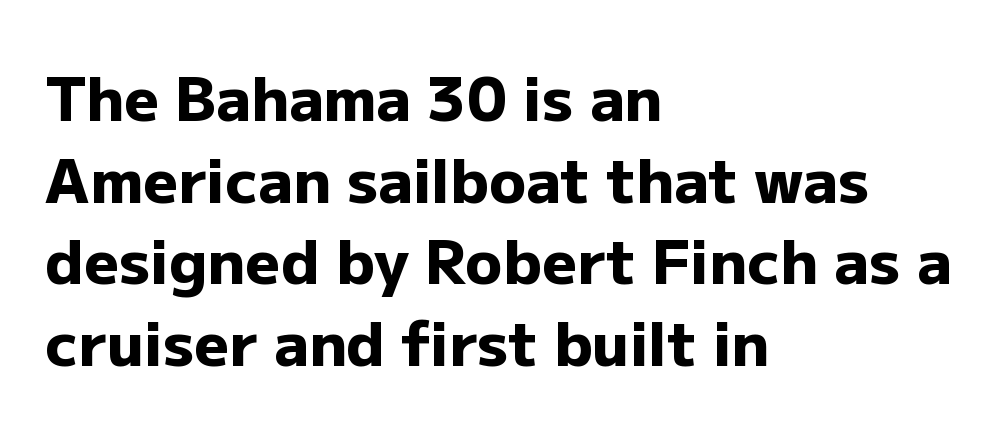
Q: Is the text bold? A: Yes.
Q: Is the text italic (slanted)? A: No, it is upright.
Q: Is the typeface a serif or a sans-serif typeface? A: Sans-serif.
Q: Is the text underlined? A: No.
Q: How is the paragraph aligned? A: Left-aligned.
Q: Is the spacing between letters normal or unusually wide? A: Normal.
Q: Is the spacing between lines tight, normal or loose? A: Normal.
Q: Width (condensed, normal, or wide)? A: Normal.
Q: Stroke contrast? A: Low.
Q: x-height? A: Medium.
Q: Monospaced? A: No.
